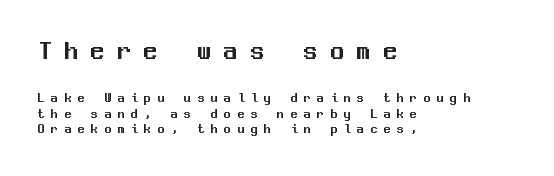
Q: Is the text italic (slanted)? A: No, it is upright.
Q: Is the typeface a serif or a sans-serif typeface? A: Sans-serif.
Q: Is the text underlined? A: No.
Q: How is the paragraph aligned? A: Left-aligned.
Q: Is the spacing between letters normal or unusually wide? A: Unusually wide.
Q: Is the spacing between lines tight, normal or loose? A: Tight.
Q: Which block of text is set in a larger size, the first (top) or the second (bottom)? A: The first (top) one.
Q: Width (condensed, normal, or wide)? A: Normal.
Q: Stroke contrast? A: Medium.
Q: x-height? A: Medium.
Q: Monospaced? A: Yes.
